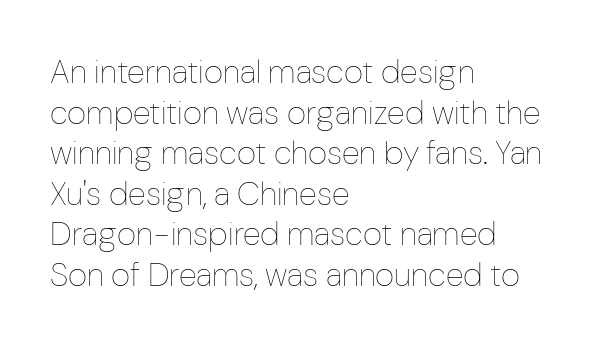
Standard letterfit; no display-style spreading of the glyphs. This rendering features lettering with no underline. This sample has the flowing, uneven cadence of proportional lettering. The font is comparable to plain body text, perhaps lighter. These lines are set flush left with a ragged right edge.
